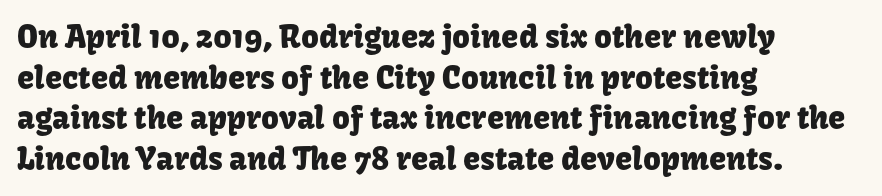
No word sits above an underline. Is there much room between lines? A standard amount, neither cramped nor airy. You could not count columns in this text — the font is proportionally spaced. Casual observation: everything's shoved over to the left.
